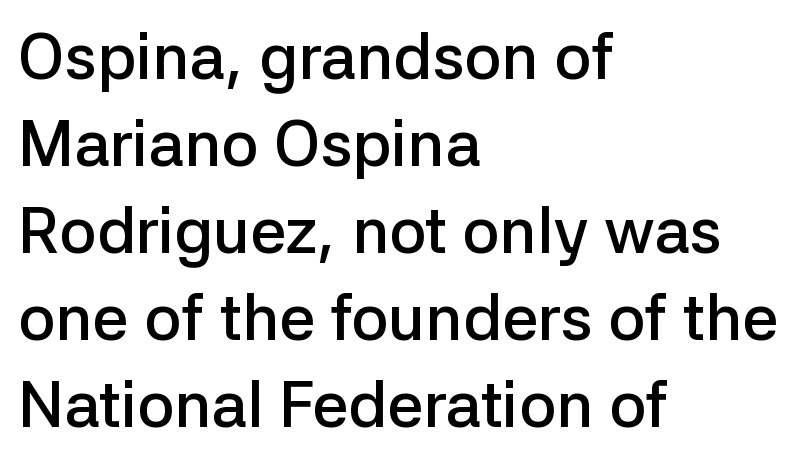
The image shows 64 px semibold sans-serif type, upright; set left-aligned, normal line spacing (1.36x), normal letter spacing, not underlined; low stroke contrast and a medium x-height.
